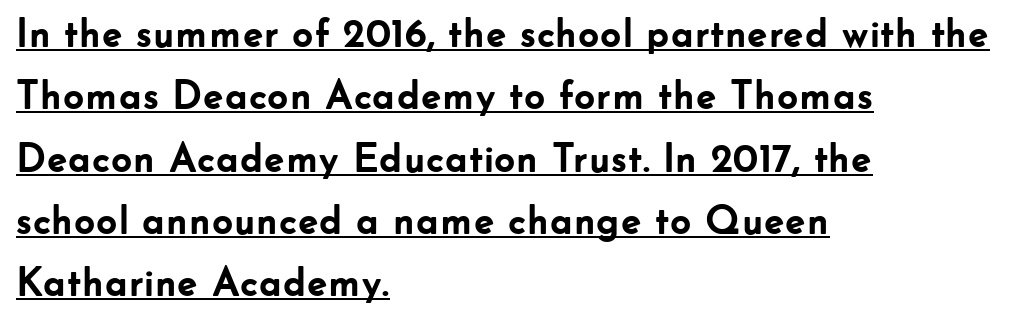
The image shows 41 px semibold sans-serif type, upright; set left-aligned, normal line spacing (1.52x), normal letter spacing, underlined; low stroke contrast and a small x-height.
